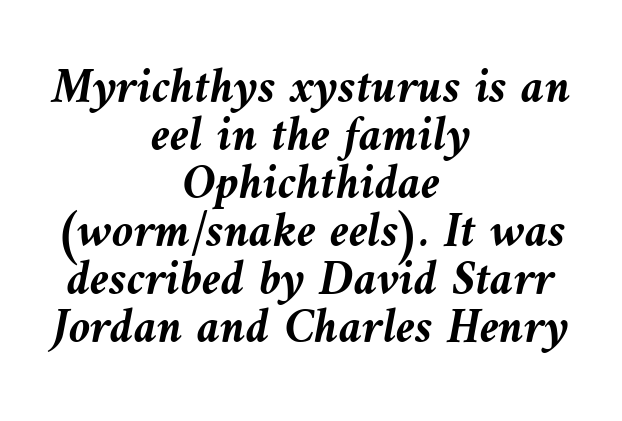
Quick note: interline space is minimal. A full-strength bold gives these letters their thick strokes. The letters advance in unequal steps, a hallmark of proportional type. The compositor balanced each line on the midline.
